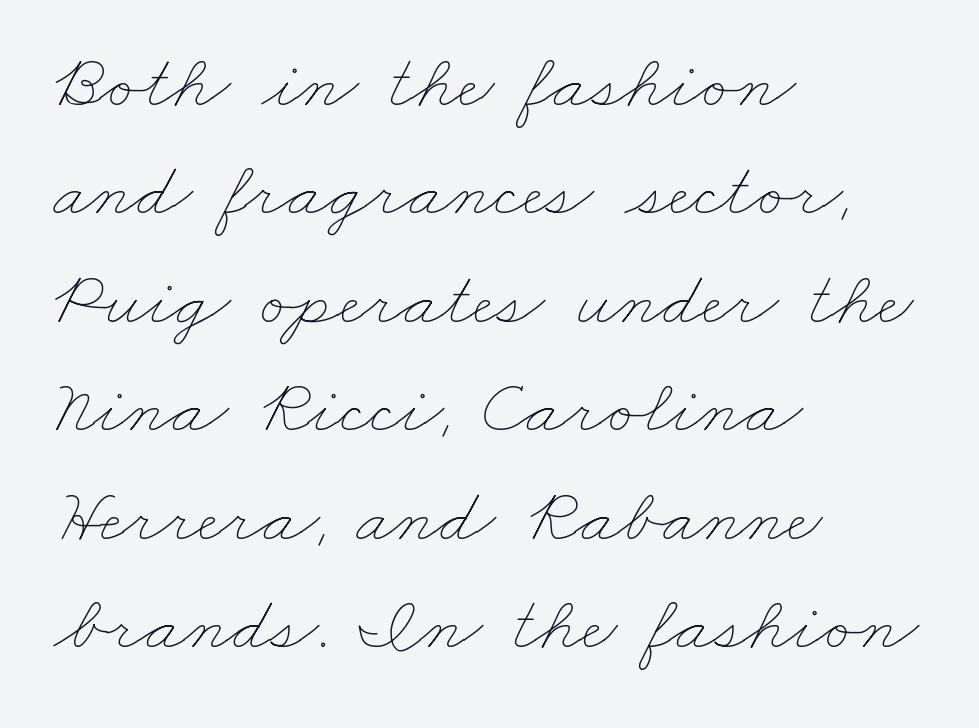
Q: Is the text bold? A: No.
Q: Is the text underlined? A: No.
Q: How is the paragraph aligned? A: Left-aligned.
Q: Is the spacing between letters normal or unusually wide? A: Normal.
Q: Is the spacing between lines tight, normal or loose? A: Normal.
Q: Width (condensed, normal, or wide)? A: Wide.
Q: Stroke contrast? A: Low.
Q: x-height? A: Small.
Q: Monospaced? A: No.
